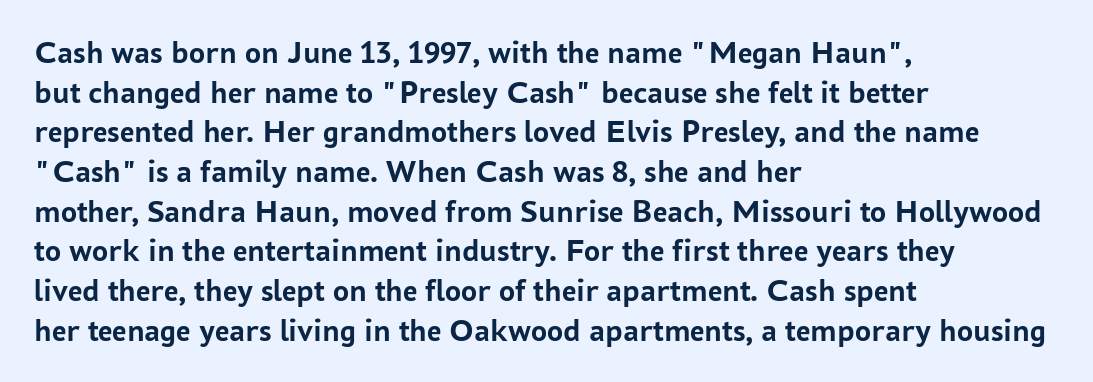
The specimen omits any rule beneath the text block's lines. I'd describe the lettering as bold — thick and assertive. Typeset ragged right — the left edge is the straight one. Notice how the stems are strictly vertical — no italics here. Character widths vary here, with narrow letters taking less room than wide ones.
